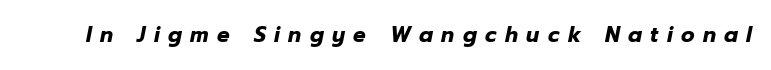
The image shows 21 px bold type, italic (leaning right); set unusually wide letter spacing (+0.4 em), not underlined.
